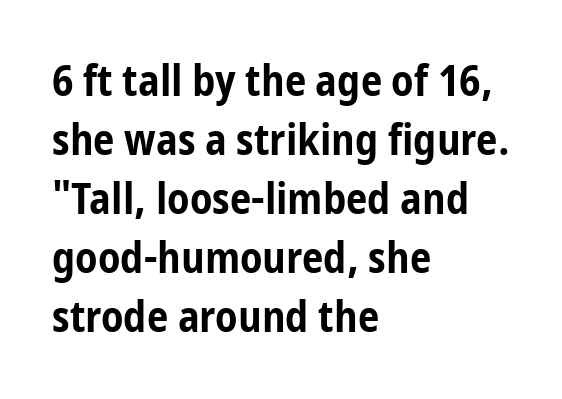
Q: Is the text bold? A: Yes.
Q: Is the text italic (slanted)? A: No, it is upright.
Q: Is the typeface a serif or a sans-serif typeface? A: Sans-serif.
Q: Is the text underlined? A: No.
Q: How is the paragraph aligned? A: Left-aligned.
Q: Is the spacing between letters normal or unusually wide? A: Normal.
Q: Is the spacing between lines tight, normal or loose? A: Normal.
Q: Width (condensed, normal, or wide)? A: Condensed.
Q: Stroke contrast? A: Low.
Q: x-height? A: Medium.
Q: Monospaced? A: No.
